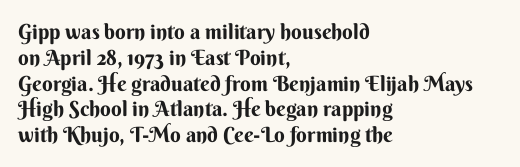
The letters stand upright; this is a roman face. Every row of glyphs begins at an identical x-position on the left. Between one letter and the next there's only the usual sliver of space. Caption: bold face, heavy strokes.
